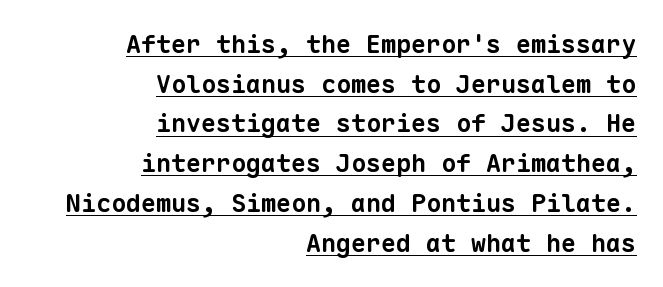
{"bold": "yes", "underline": "yes", "align": "right", "line_spacing": "normal", "line_spacing_ratio": 1.59, "letter_spacing": "normal", "letter_spacing_em": 0.0, "glyph_px": 25}
